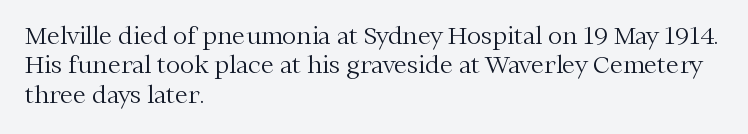
The image shows 24 px text type, upright; set left-aligned, line spacing 1.22x, normal letter spacing, not underlined.
